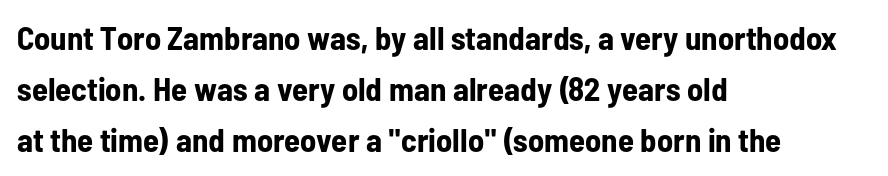
{"serif": "no", "italic": "no", "bold": "yes", "weight": "bold", "width": "condensed", "stroke_contrast": "low", "x_height": "medium", "monospaced": "no", "underline": "no", "align": "left", "line_spacing": "normal", "line_spacing_ratio": 1.54, "letter_spacing": "normal", "letter_spacing_em": 0.0, "glyph_px": 33}
